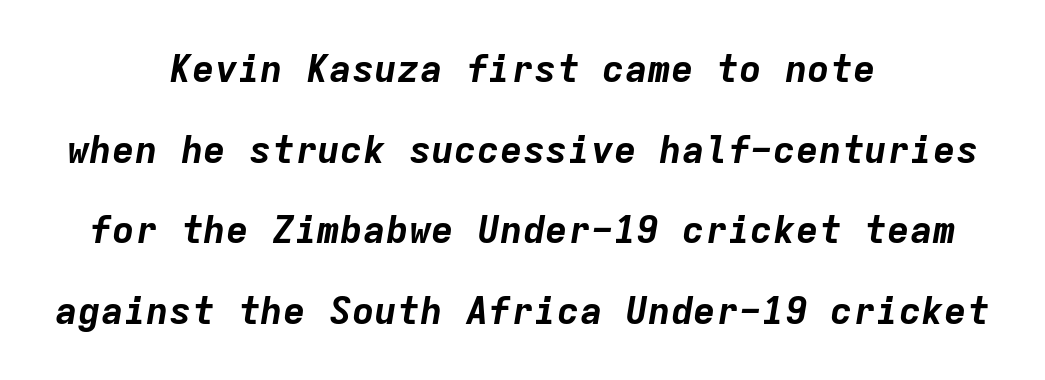
Q: Is the text bold? A: Yes.
Q: Is the text italic (slanted)? A: Yes, it leans right by about 9 degrees.
Q: Is the text underlined? A: No.
Q: How is the paragraph aligned? A: Centered.
Q: Is the spacing between letters normal or unusually wide? A: Normal.
Q: Is the spacing between lines tight, normal or loose? A: Loose.
Q: Width (condensed, normal, or wide)? A: Normal.
Q: Stroke contrast? A: Low.
Q: x-height? A: Medium.
Q: Monospaced? A: Yes.
